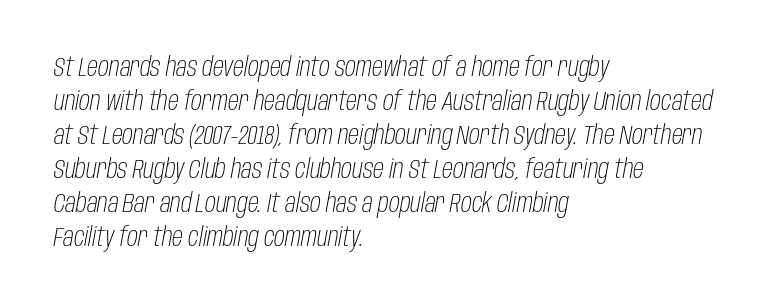
The image shows 27 px text type, italic (leaning right); set left-aligned, normal line spacing (1.26x), normal letter spacing, not underlined.
